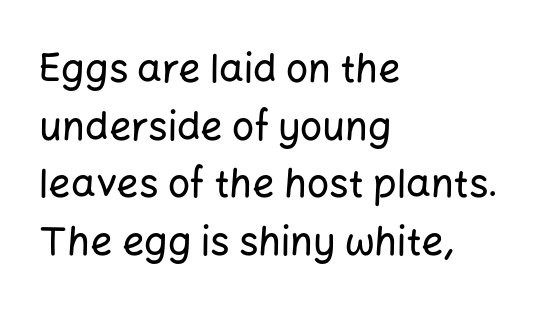
Q: Is the text italic (slanted)? A: No, it is upright.
Q: Is the typeface a serif or a sans-serif typeface? A: Sans-serif.
Q: Is the text underlined? A: No.
Q: How is the paragraph aligned? A: Left-aligned.
Q: Is the spacing between letters normal or unusually wide? A: Normal.
Q: Is the spacing between lines tight, normal or loose? A: Normal.
Q: Width (condensed, normal, or wide)? A: Normal.
Q: Stroke contrast? A: Low.
Q: x-height? A: Medium.
Q: Monospaced? A: No.
